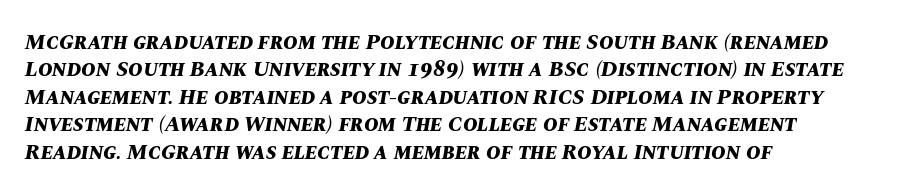
Does the leading feel generous? No, just average. Tall strokes in this sample are angled rather than plumb. The paragraph shown leans on its left margin. Any mark beneath the type? The region is blank. Tracking here is standard; glyphs follow each other at the usual distance. Summary of weight: heavy, a full bold.
